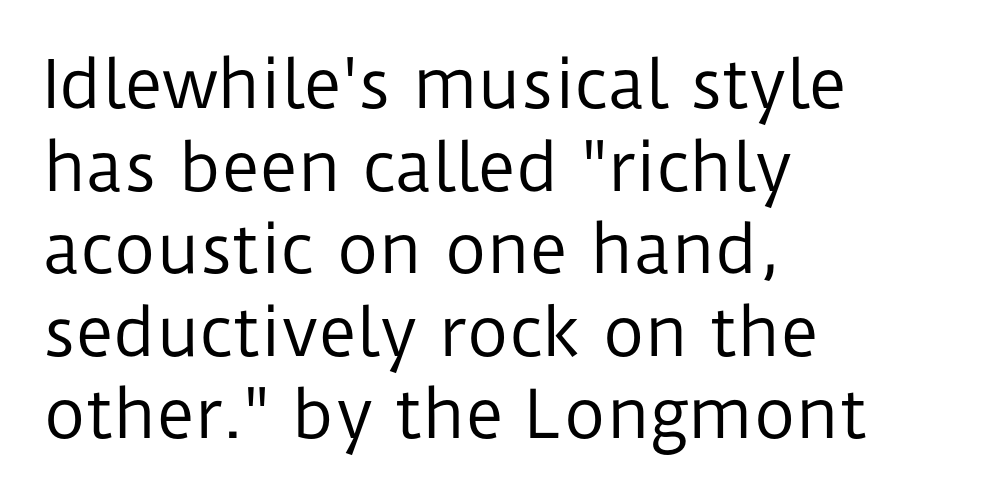
{"serif": "no", "italic": "no", "bold": "no", "weight": "regular", "width": "normal", "stroke_contrast": "low", "x_height": "medium", "monospaced": "no", "underline": "no", "align": "left", "line_spacing": "normal", "line_spacing_ratio": 1.27, "letter_spacing": "normal", "letter_spacing_em": 0.0, "glyph_px": 65}
